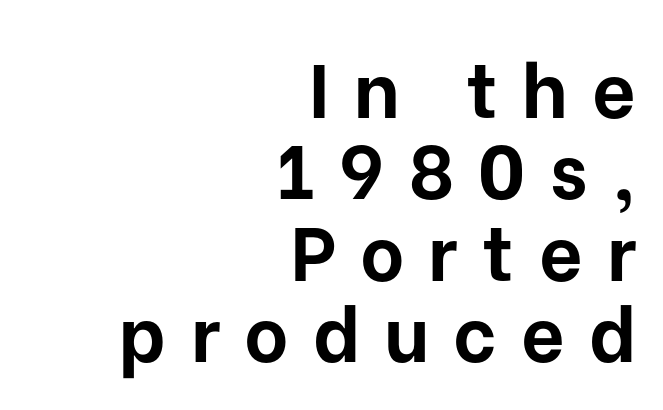
The image shows 76 px bold sans-serif type, upright; set right-aligned, tight line spacing (1.07x), unusually wide letter spacing (+0.32 em), not underlined; low stroke contrast and a medium x-height.
